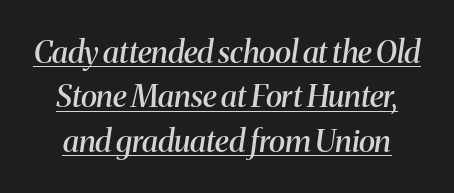
Q: Is the text bold? A: Semi-bold.
Q: Is the text italic (slanted)? A: Yes, it leans right by about 8 degrees.
Q: Is the typeface a serif or a sans-serif typeface? A: Serif.
Q: Is the text underlined? A: Yes.
Q: Is the spacing between letters normal or unusually wide? A: Normal.
Q: Is the spacing between lines tight, normal or loose? A: Normal.
Q: Width (condensed, normal, or wide)? A: Normal.
Q: Stroke contrast? A: Medium.
Q: x-height? A: Medium.
Q: Monospaced? A: No.
